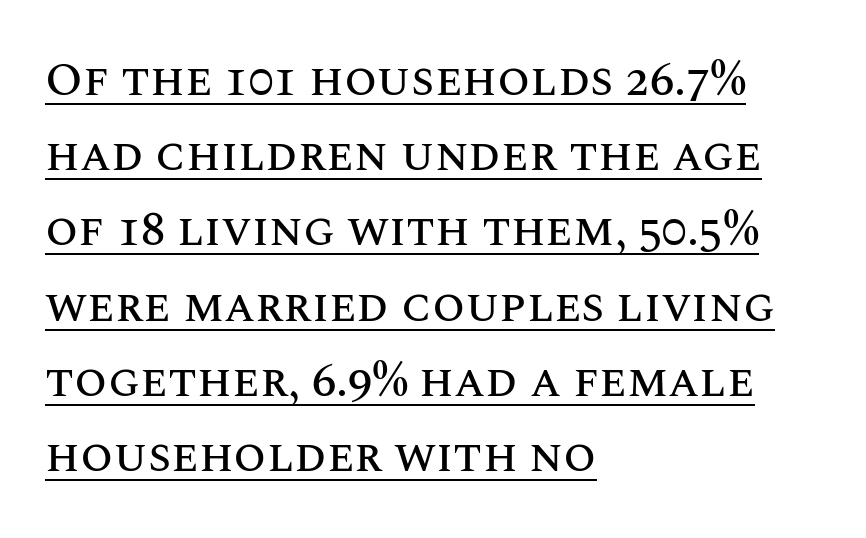
Check the space under the baseline: a stroke is drawn there. The font's upright variant was chosen for this text. Is the block centered? No — it sits flush against the left margin. The passage shown has conventional tracking throughout. Regular leading. The letters advance in unequal steps, a hallmark of proportional type.
